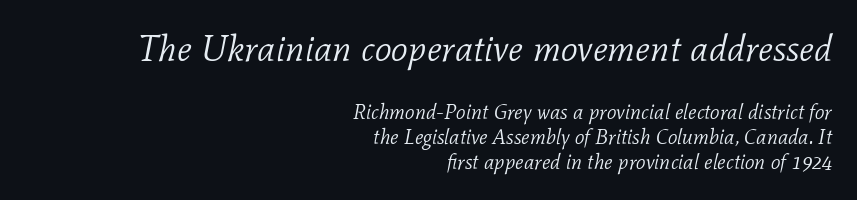
Visually, the top section dominates because its glyphs are scaled up. A light-to-regular cut is what we see here. Each letter's strokes conclude with small projecting serifs. Each letter keeps its own natural width here, so spacing adapts to shape. Each line ends at the same right margin while the left side varies.
